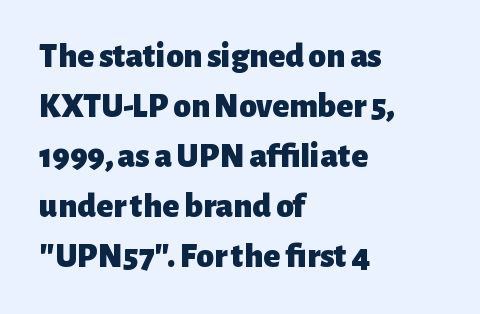
The image shows 35 px heavy sans-serif type, upright; set left-aligned, normal line spacing (1.43x), normal letter spacing, not underlined; low stroke contrast and a medium x-height.
